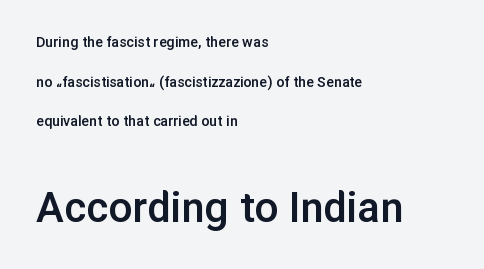
Q: Is the text bold? A: Semi-bold.
Q: Is the text italic (slanted)? A: No, it is upright.
Q: Is the typeface a serif or a sans-serif typeface? A: Sans-serif.
Q: Is the text underlined? A: No.
Q: How is the paragraph aligned? A: Left-aligned.
Q: Is the spacing between letters normal or unusually wide? A: Normal.
Q: Is the spacing between lines tight, normal or loose? A: Loose.
Q: Which block of text is set in a larger size, the first (top) or the second (bottom)? A: The second (bottom) one.
Q: Width (condensed, normal, or wide)? A: Normal.
Q: Stroke contrast? A: Low.
Q: x-height? A: Medium.
Q: Monospaced? A: No.
